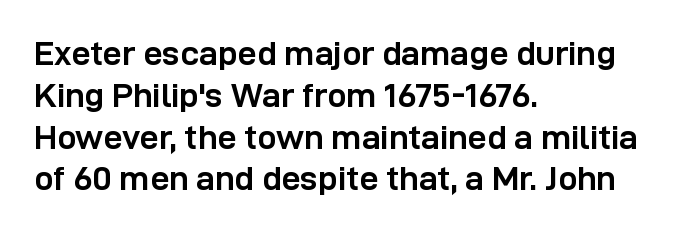
Every stem runs plumb, perpendicular to the baseline. Note the varied advance widths — an 'i' is clearly narrower than an 'm'. What stands out about the letter spacing? Nothing — it is the standard amount. The glyphs are unaccompanied by any horizontal stroke below them. The passage shown is emphatically bold.
